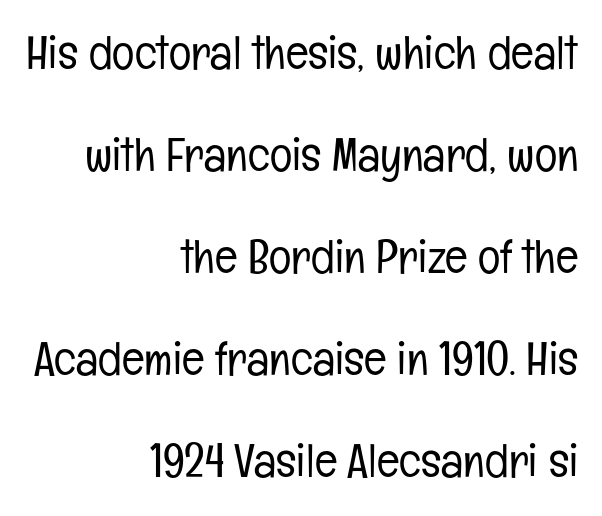
The image shows 47 px light, condensed sans-serif type, upright; set right-aligned, loose line spacing (2.17x), normal letter spacing, not underlined; low stroke contrast and a medium x-height.
